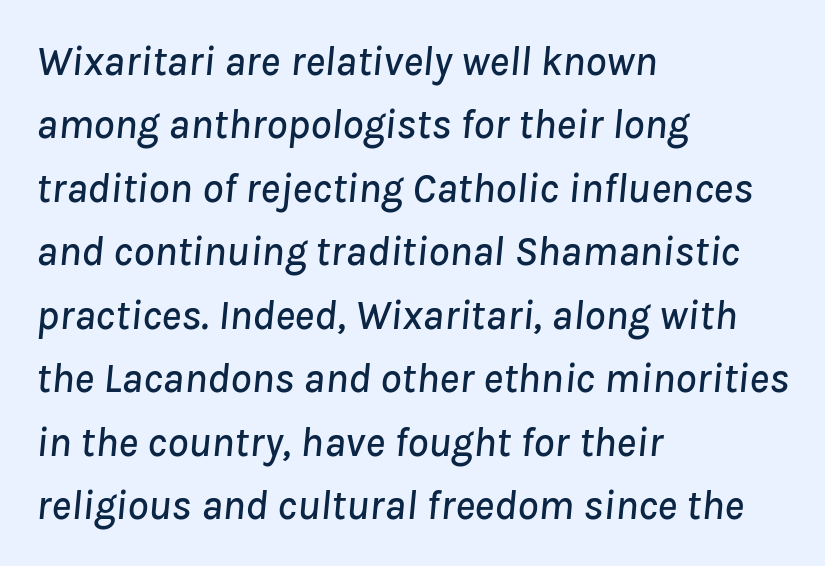
Q: Is the text italic (slanted)? A: Yes, it leans right by about 8 degrees.
Q: Is the text underlined? A: No.
Q: How is the paragraph aligned? A: Left-aligned.
Q: Is the spacing between letters normal or unusually wide? A: Normal.
Q: Is the spacing between lines tight, normal or loose? A: Normal.
Q: Width (condensed, normal, or wide)? A: Normal.
Q: Stroke contrast? A: Low.
Q: x-height? A: Medium.
Q: Monospaced? A: No.
